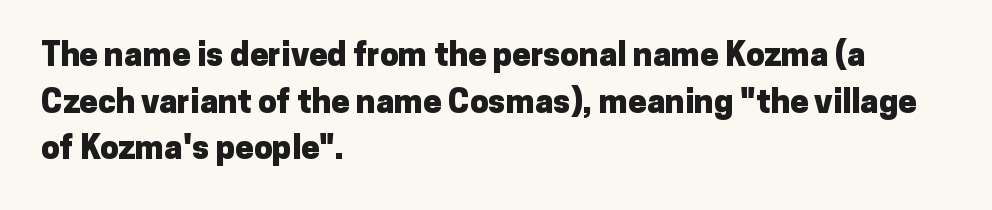
{"serif": "no", "italic": "no", "bold": "yes", "weight": "heavy", "width": "normal", "stroke_contrast": "low", "x_height": "medium", "monospaced": "no", "underline": "no", "align": "left", "line_spacing": "normal", "line_spacing_ratio": 1.41, "letter_spacing": "normal", "letter_spacing_em": 0.0, "glyph_px": 33}
